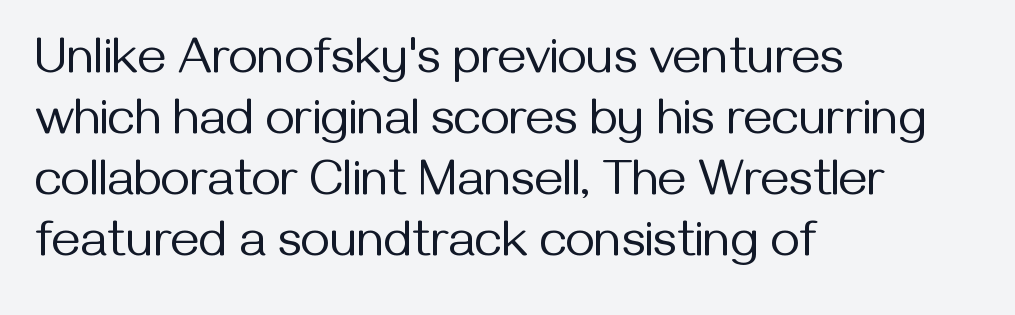
Q: Is the text bold? A: No.
Q: Is the text italic (slanted)? A: No, it is upright.
Q: Is the typeface a serif or a sans-serif typeface? A: Sans-serif.
Q: Is the text underlined? A: No.
Q: How is the paragraph aligned? A: Left-aligned.
Q: Is the spacing between letters normal or unusually wide? A: Normal.
Q: Width (condensed, normal, or wide)? A: Normal.
Q: Stroke contrast? A: Medium.
Q: x-height? A: Medium.
Q: Monospaced? A: No.
